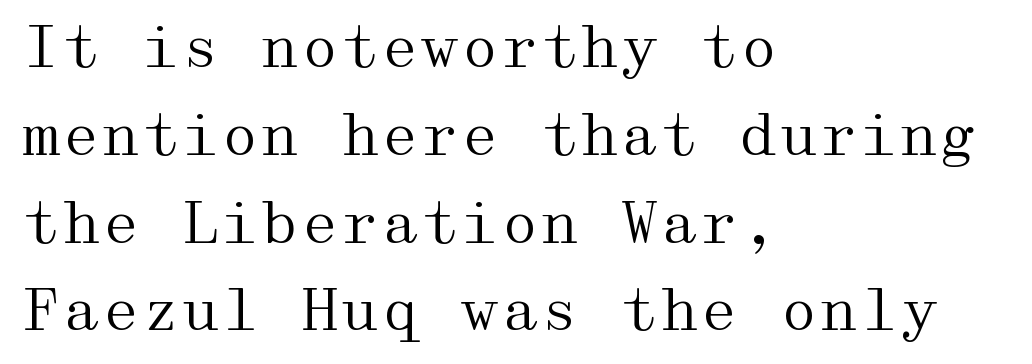
{"serif": "yes", "italic": "no", "bold": "no", "weight": "regular", "width": "wide", "stroke_contrast": "medium", "x_height": "medium", "underline": "no", "align": "left", "line_spacing": "normal", "line_spacing_ratio": 1.54, "letter_spacing": "normal", "letter_spacing_em": 0.0, "glyph_px": 57}
